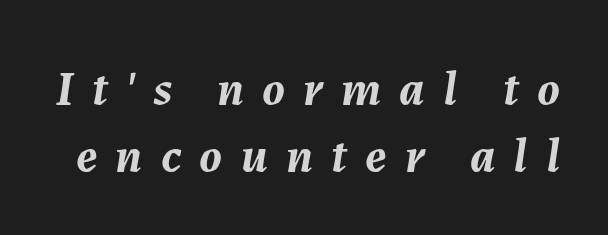
Q: Is the text bold? A: Yes.
Q: Is the text italic (slanted)? A: Yes, it leans right by about 7 degrees.
Q: Is the text underlined? A: No.
Q: Is the spacing between letters normal or unusually wide? A: Unusually wide.
Q: Is the spacing between lines tight, normal or loose? A: Normal.
Q: Width (condensed, normal, or wide)? A: Normal.
Q: Stroke contrast? A: Medium.
Q: x-height? A: Medium.
Q: Monospaced? A: No.
